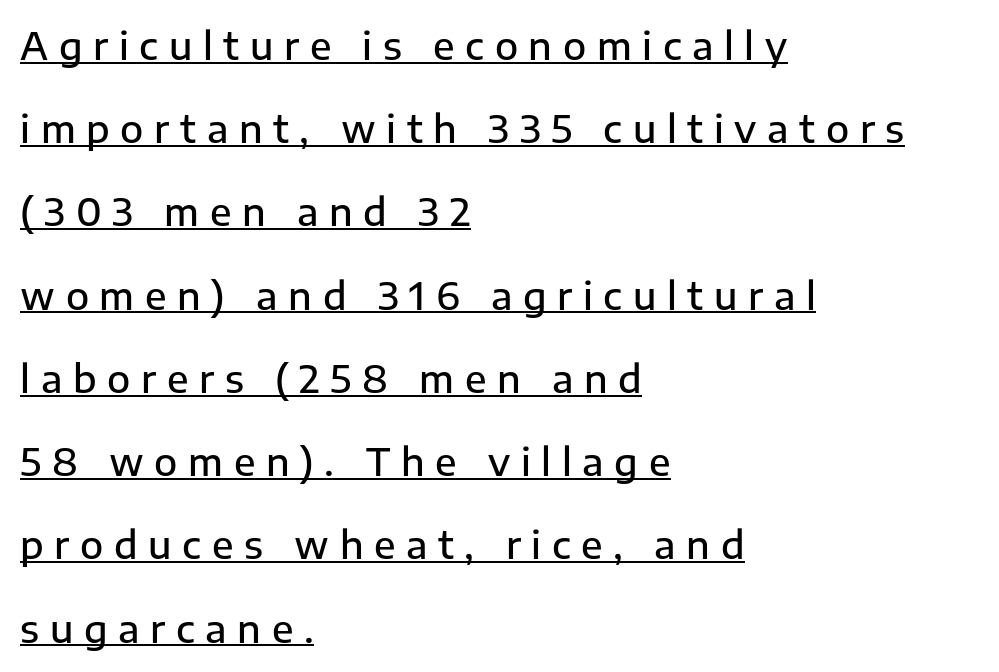
A typesetter would call this leading open, well beyond the default. Letterform terminals end flat and unadorned throughout the passage. A student would call this left alignment; a typographer would say flush left, rag right. This is moderately heavy type, rendered in semibold. Characters remain perfectly vertical along every line. Glyph-to-glyph distance is far greater than everyday printed text.
